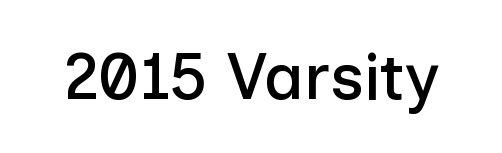
Q: Is the text italic (slanted)? A: No, it is upright.
Q: Is the typeface a serif or a sans-serif typeface? A: Sans-serif.
Q: Is the text underlined? A: No.
Q: Is the spacing between letters normal or unusually wide? A: Normal.
Q: Width (condensed, normal, or wide)? A: Normal.
Q: Stroke contrast? A: Low.
Q: x-height? A: Medium.
Q: Monospaced? A: No.
